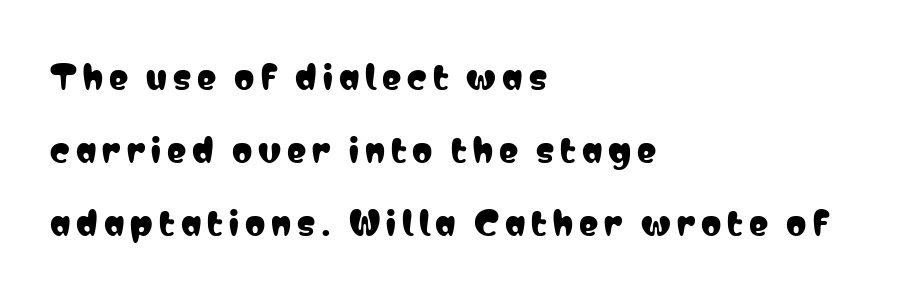
{"serif": "no", "italic": "no", "width": "condensed", "stroke_contrast": "low", "x_height": "medium", "monospaced": "no", "underline": "no", "align": "left", "line_spacing": "loose", "line_spacing_ratio": 2.28, "glyph_px": 32}
